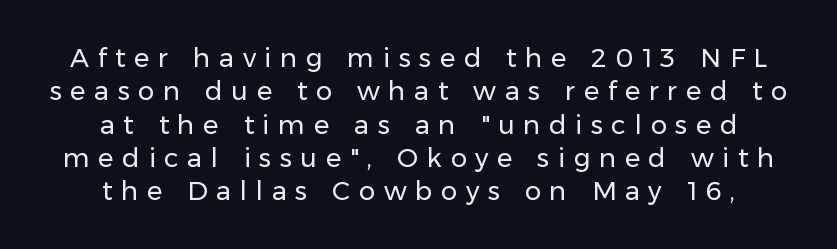
The setting favours the middle, as headings and verse often do. The tracking jumps out immediately: characters are airy and widely separated. Ascenders rise straight up at ninety degrees. Interline gaps are of average width in this sample. The passage shown is not underscored anywhere. The face looks like a standard text weight, possibly lighter.
